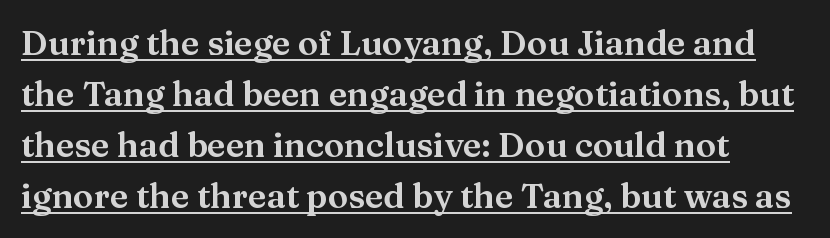
This rendering uses left alignment, leaving the right contour irregular. Italic? Not at all — the glyphs are vertical. Old-style or modern, the face here clearly has serifs. The type is set solid horizontally, with unmodified tracking. Looks like regular typesetting: each glyph gets only the width it needs.
